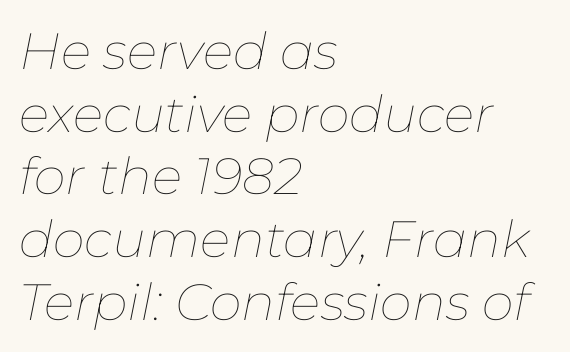
The rendering applies a slant to the glyphs. Is this a fixed-width face? No — the glyphs have proportional, varying widths. Caption: multi-line text, flush left, ragged right. Nobody touched the tracking dial on this one. Is this a heavy cut? Hardly; it is regular or lighter. Rule under the text: the space is simply empty.
